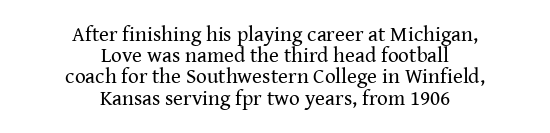
The image shows 21 px text type, upright; set centered, tight line spacing (1.01x), normal letter spacing, not underlined.
